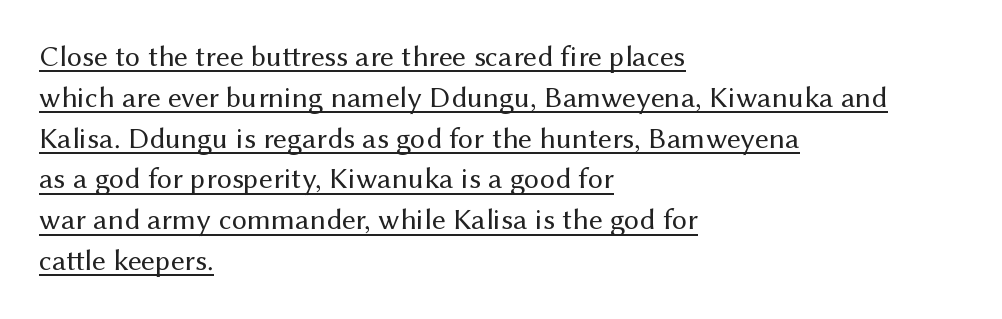
{"serif": "no", "italic": "no", "bold": "no", "weight": "regular", "width": "normal", "stroke_contrast": "medium", "x_height": "medium", "monospaced": "no", "underline": "yes", "align": "left", "line_spacing": "normal", "line_spacing_ratio": 1.36, "letter_spacing": "normal", "letter_spacing_em": 0.0, "glyph_px": 30}
